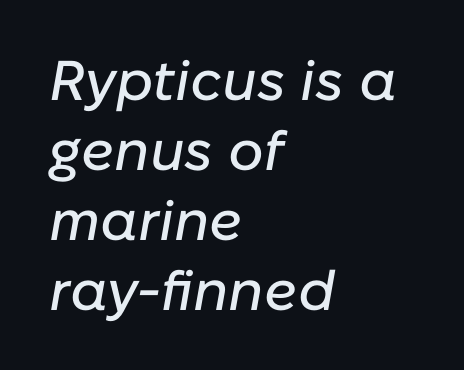
Spacing verdict: proportional, widths tailored to each character. The face used here is rendered with its standard letterfit. Evenly set lines give the paragraph a standard silhouette. The rag falls on the right side of this text block. Descenders are the only things crossing below the line.
